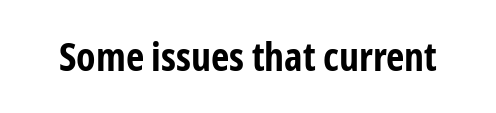
The image shows 40 px bold, condensed sans-serif type, upright; set normal letter spacing, not underlined; low stroke contrast and a medium x-height.
